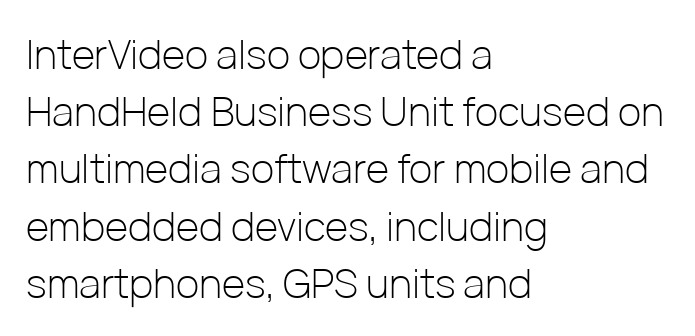
Typeset ragged right — the left edge is the straight one. Tall strokes in this sample are plumb rather than angled. Varying glyph widths throughout — classic text-font behaviour. The words here are not underlined.
